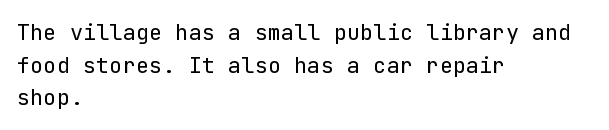
The image shows 22 px text type, upright; set left-aligned, normal line spacing (1.48x), normal letter spacing, not underlined.
